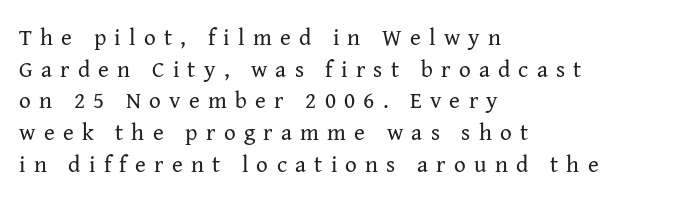
Compared with typical body copy, the letter spacing here is much looser. Rendered with straight, roman letterforms. Normally led — the rows are evenly, conventionally spaced. Weight: regular or lighter. Notice how the passage keeps a crisp vertical edge on the left only.
